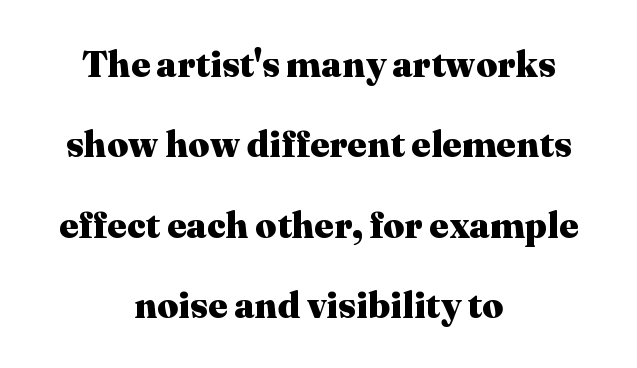
{"serif": "yes", "italic": "no", "bold": "yes", "weight": "heavy", "width": "normal", "stroke_contrast": "medium", "x_height": "medium", "monospaced": "no", "underline": "no", "align": "center", "line_spacing": "loose", "line_spacing_ratio": 2.17, "letter_spacing": "normal", "letter_spacing_em": 0.0, "glyph_px": 37}
